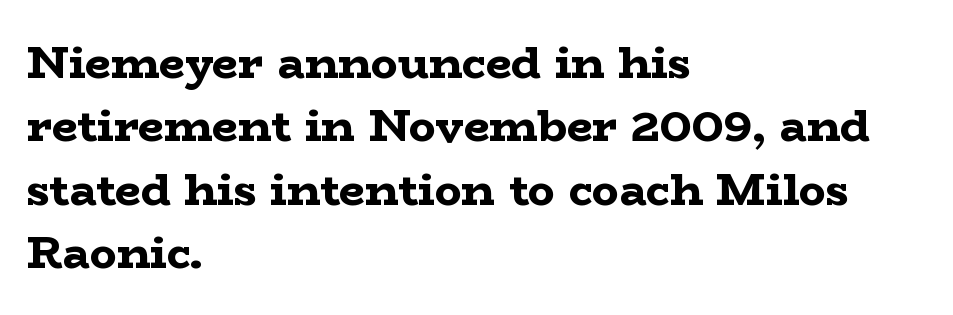
The image shows 45 px bold, wide serif type, upright; set left-aligned, normal line spacing (1.41x), normal letter spacing, not underlined; low stroke contrast and a medium x-height.
